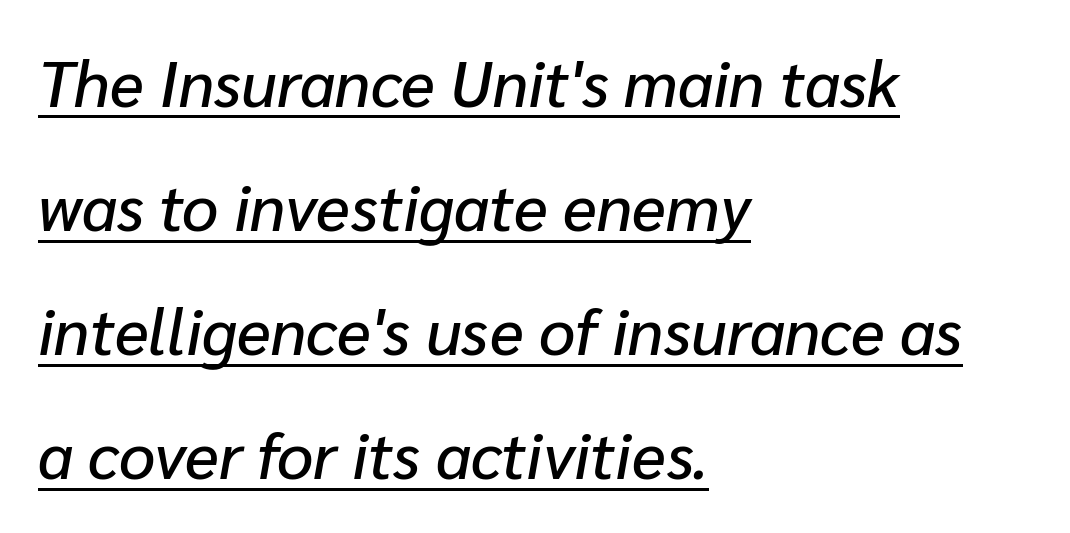
Think of a printed novel: that variable character pitch is what you see here. Vertical spacing — loose. The specimen includes a rule beneath the text block's lines. The tracking reads as untouched default to a designer's eye. Horizontal alignment here is leftward, the default for most running prose. In terms of posture, this sample is oblique.
